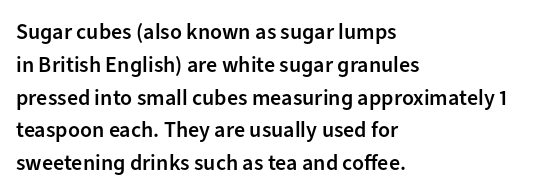
The image shows 22 px text type, upright; set left-aligned, normal line spacing (1.49x), normal letter spacing, not underlined.
